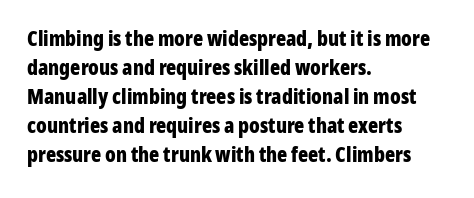
{"italic": "no", "bold": "yes", "underline": "no", "align": "left", "line_spacing": "normal", "line_spacing_ratio": 1.38, "letter_spacing": "normal", "letter_spacing_em": 0.0, "glyph_px": 21}
